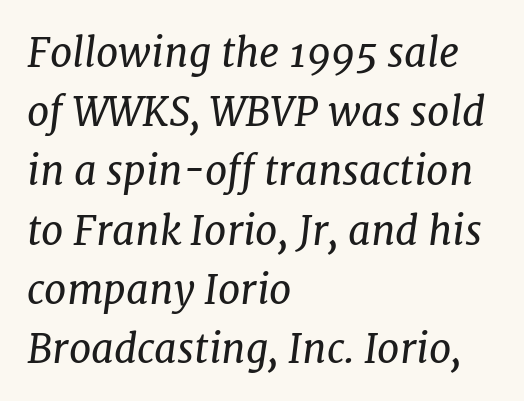
The image shows 40 px regular-weight serif type, italic (leaning right); set left-aligned, normal line spacing (1.48x), normal letter spacing, not underlined; low stroke contrast and a medium x-height.
